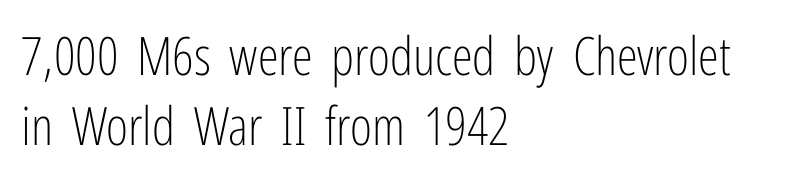
The image shows 53 px light, condensed sans-serif type, upright; set left-aligned, normal line spacing (1.33x), normal letter spacing, not underlined; low stroke contrast and a medium x-height.
